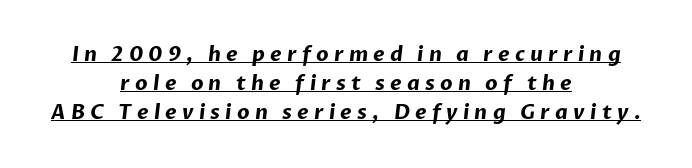
Successive baselines arrive at the customary interval. The passage shown has open, widely tracked lettering throughout. The glyphs have the mass of a bold cut. Beneath each row of characters lies a ruled line.
